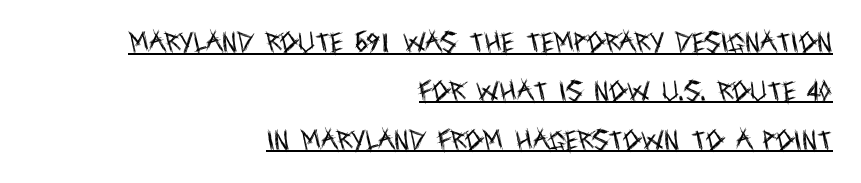
Q: Is the text bold? A: No.
Q: Is the text italic (slanted)? A: No, it is upright.
Q: Is the text underlined? A: Yes.
Q: How is the paragraph aligned? A: Right-aligned.
Q: Is the spacing between letters normal or unusually wide? A: Normal.
Q: Is the spacing between lines tight, normal or loose? A: Loose.
